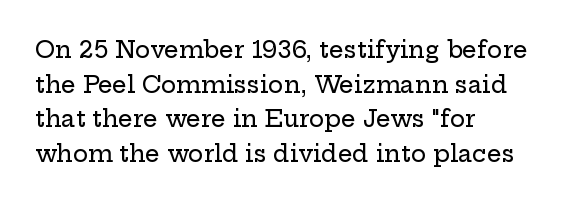
Students, observe: this is what conventionally led text looks like. Has an underline been added? It has not. Words appear dense and cohesive because spacing is normal. If you drew a ruler down the left edge, every line would touch it.
